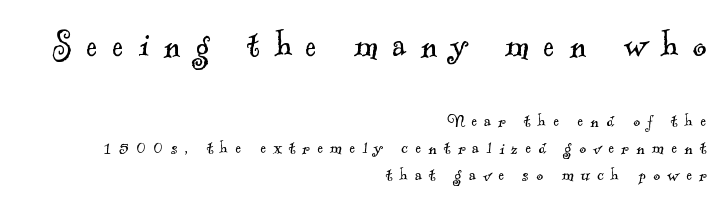
{"serif": "yes", "bold": "no", "weight": "light", "width": "normal", "x_height": "small", "monospaced": "no", "underline": "no", "align": "right", "line_spacing": "normal", "line_spacing_ratio": 1.29, "letter_spacing": "wide", "letter_spacing_em": 0.35, "larger_block": "first", "size_ratio": 2.0, "glyph_px": 42}
